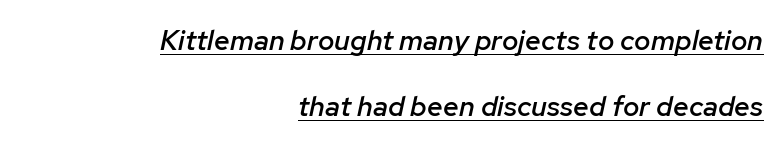
Q: Is the text bold? A: Semi-bold.
Q: Is the text italic (slanted)? A: Yes, it leans right by about 12 degrees.
Q: Is the text underlined? A: Yes.
Q: How is the paragraph aligned? A: Right-aligned.
Q: Is the spacing between letters normal or unusually wide? A: Normal.
Q: Is the spacing between lines tight, normal or loose? A: Loose.
Q: Width (condensed, normal, or wide)? A: Normal.
Q: Stroke contrast? A: Low.
Q: x-height? A: Medium.
Q: Monospaced? A: No.
